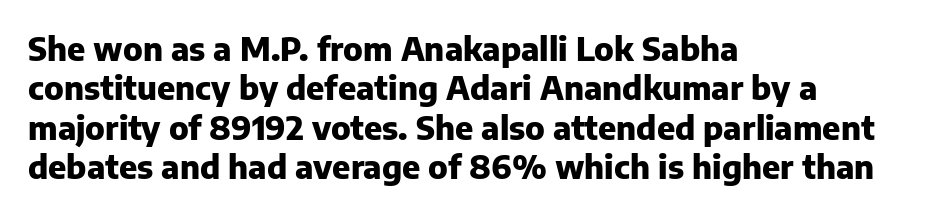
The image shows 32 px heavy sans-serif type, upright; set left-aligned, line spacing 1.23x, normal letter spacing, not underlined; low stroke contrast and a medium x-height.
